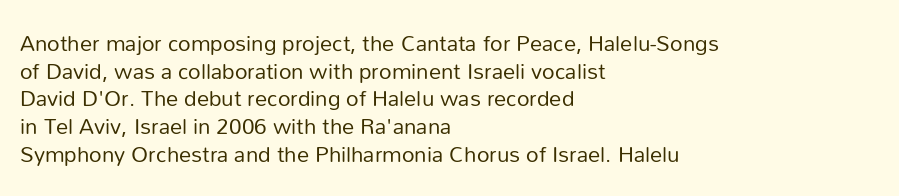
{"italic": "no", "bold": "no", "underline": "no", "align": "left", "line_spacing": "normal", "line_spacing_ratio": 1.26, "letter_spacing": "normal", "letter_spacing_em": 0.0, "glyph_px": 22}
